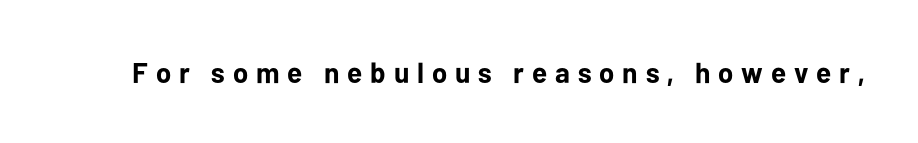
The image shows 29 px bold sans-serif type, upright; set unusually wide letter spacing (+0.27 em), not underlined; low stroke contrast and a medium x-height.
